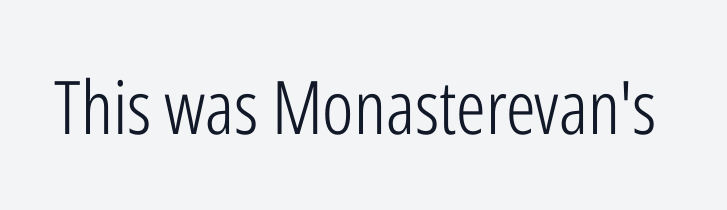
Q: Is the text bold? A: No.
Q: Is the text italic (slanted)? A: No, it is upright.
Q: Is the typeface a serif or a sans-serif typeface? A: Sans-serif.
Q: Is the text underlined? A: No.
Q: Is the spacing between letters normal or unusually wide? A: Normal.
Q: Width (condensed, normal, or wide)? A: Condensed.
Q: Stroke contrast? A: Low.
Q: x-height? A: Medium.
Q: Monospaced? A: No.
